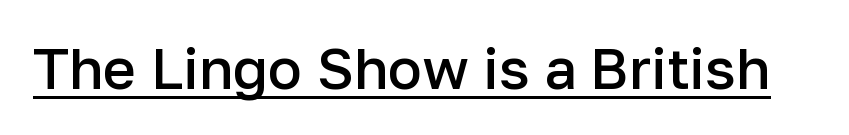
Q: Is the text bold? A: Semi-bold.
Q: Is the text italic (slanted)? A: No, it is upright.
Q: Is the typeface a serif or a sans-serif typeface? A: Sans-serif.
Q: Is the text underlined? A: Yes.
Q: Is the spacing between letters normal or unusually wide? A: Normal.
Q: Width (condensed, normal, or wide)? A: Normal.
Q: Stroke contrast? A: Low.
Q: x-height? A: Medium.
Q: Monospaced? A: No.
